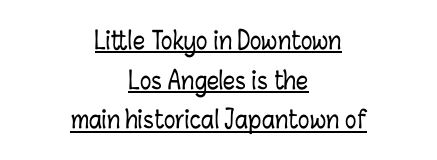
{"italic": "no", "underline": "yes", "align": "center", "line_spacing": "normal", "line_spacing_ratio": 1.65, "letter_spacing": "normal", "letter_spacing_em": 0.0, "glyph_px": 24}
